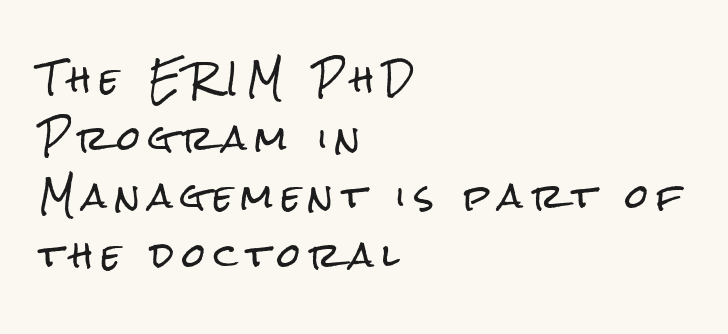
{"serif": "no", "italic": "no", "width": "condensed", "stroke_contrast": "low", "x_height": "medium", "monospaced": "no", "underline": "no", "align": "left", "line_spacing_ratio": 1.78, "letter_spacing": "wide", "letter_spacing_em": 0.26, "glyph_px": 33}
